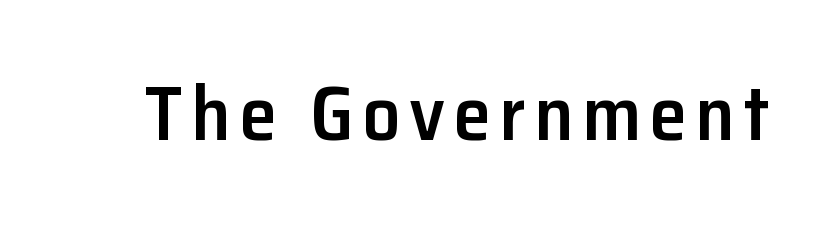
Q: Is the text bold? A: Semi-bold.
Q: Is the text italic (slanted)? A: No, it is upright.
Q: Is the typeface a serif or a sans-serif typeface? A: Sans-serif.
Q: Is the text underlined? A: No.
Q: Width (condensed, normal, or wide)? A: Normal.
Q: Stroke contrast? A: Low.
Q: x-height? A: Medium.
Q: Monospaced? A: No.
